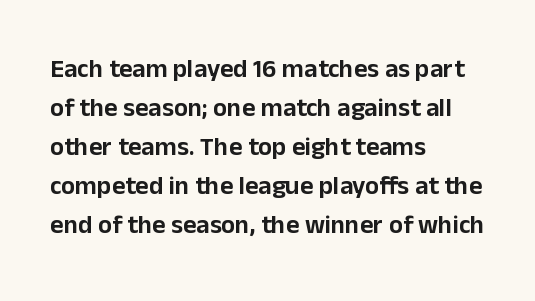
Q: Is the text italic (slanted)? A: No, it is upright.
Q: Is the text underlined? A: No.
Q: How is the paragraph aligned? A: Left-aligned.
Q: Is the spacing between letters normal or unusually wide? A: Normal.
Q: Is the spacing between lines tight, normal or loose? A: Normal.
